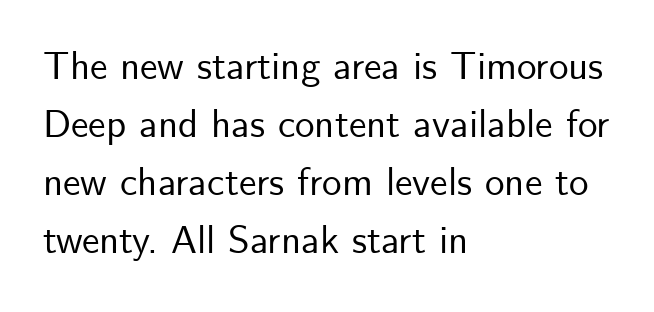
{"serif": "no", "italic": "no", "width": "normal", "stroke_contrast": "low", "x_height": "small", "monospaced": "no", "underline": "no", "align": "left", "line_spacing": "normal", "line_spacing_ratio": 1.49, "letter_spacing": "normal", "letter_spacing_em": 0.0, "glyph_px": 39}
